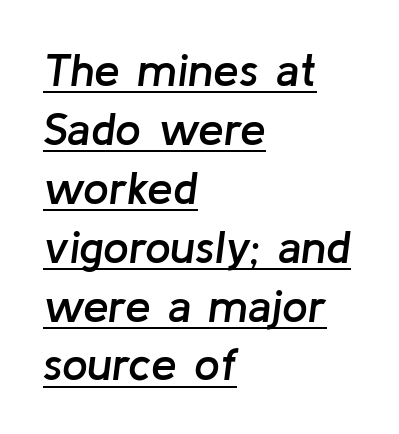
The image shows 46 px semibold type, italic (leaning right); set left-aligned, normal line spacing (1.28x), normal letter spacing, underlined; low stroke contrast and a medium x-height.
